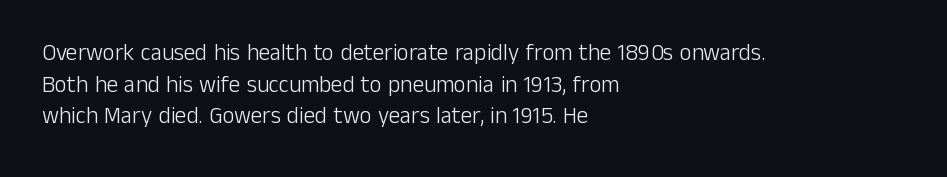
{"italic": "no", "bold": "no", "underline": "no", "align": "left", "line_spacing": "normal", "line_spacing_ratio": 1.38, "letter_spacing": "normal", "letter_spacing_em": 0.0, "glyph_px": 23}
